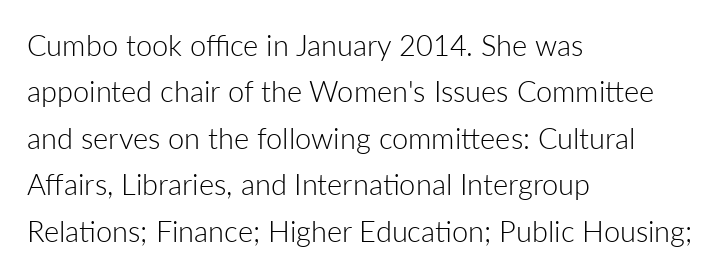
Is there any slant? The stems are plumb. You can tell from the bare stems that sans-serif type was used. How are the letters spaced? Ordinarily, with no added tracking. The line-height multiplier appears to be the usual default.
